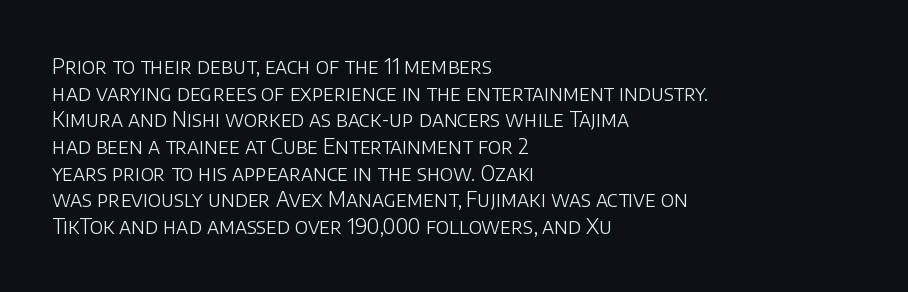
Q: Is the text bold? A: No.
Q: Is the text italic (slanted)? A: No, it is upright.
Q: Is the text underlined? A: No.
Q: How is the paragraph aligned? A: Left-aligned.
Q: Is the spacing between letters normal or unusually wide? A: Normal.
Q: Is the spacing between lines tight, normal or loose? A: Normal.
